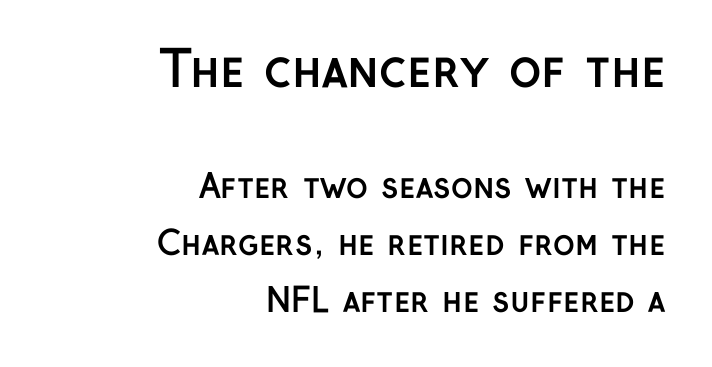
The image shows 49 px semibold sans-serif type, upright; set right-aligned, line spacing 1.73x, normal letter spacing, not underlined; the first (top) block is 1.48x larger; low stroke contrast and a medium x-height.
